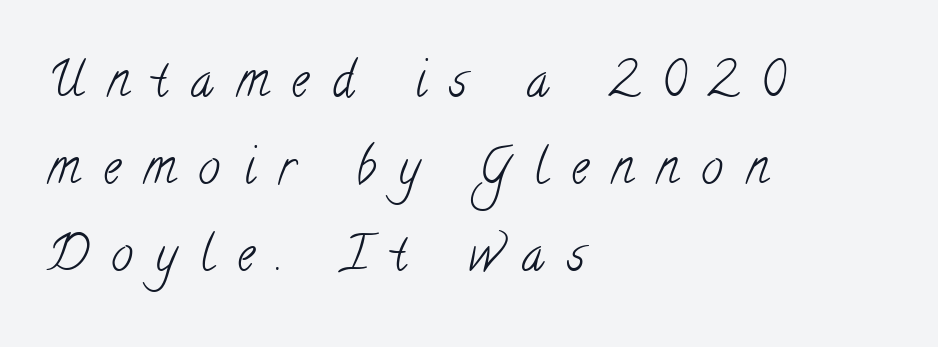
{"serif": "yes", "bold": "no", "weight": "light", "width": "condensed", "stroke_contrast": "low", "x_height": "small", "monospaced": "no", "underline": "no", "align": "left", "line_spacing_ratio": 1.78, "letter_spacing": "wide", "letter_spacing_em": 0.47, "glyph_px": 49}
